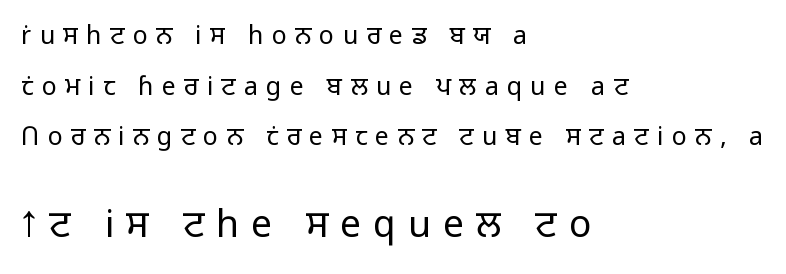
The image shows 37 px light sans-serif type, upright; set left-aligned, loose line spacing (2.03x), unusually wide letter spacing (+0.33 em), not underlined; the second (bottom) block is 1.48x larger; low stroke contrast and a medium x-height.
